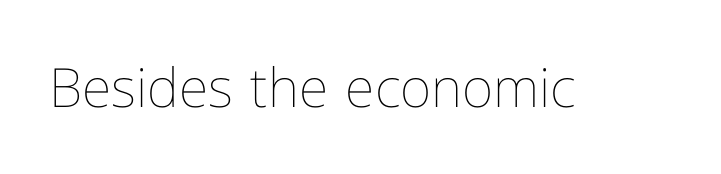
{"italic": "no", "bold": "no", "weight": "thin", "width": "normal", "stroke_contrast": "low", "x_height": "medium", "monospaced": "no", "underline": "no", "letter_spacing": "normal", "letter_spacing_em": 0.0, "glyph_px": 54}
